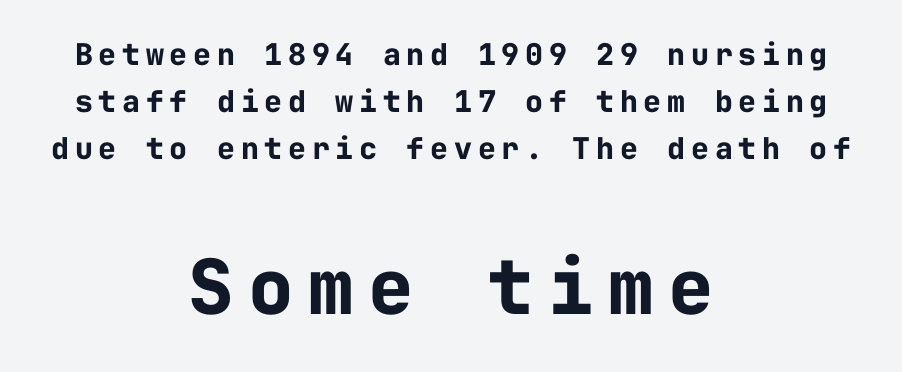
The image shows 76 px bold sans-serif type, upright, monospaced; set centered, normal line spacing (1.57x), not underlined; the second (bottom) block is 2.53x larger; low stroke contrast and a medium x-height.
